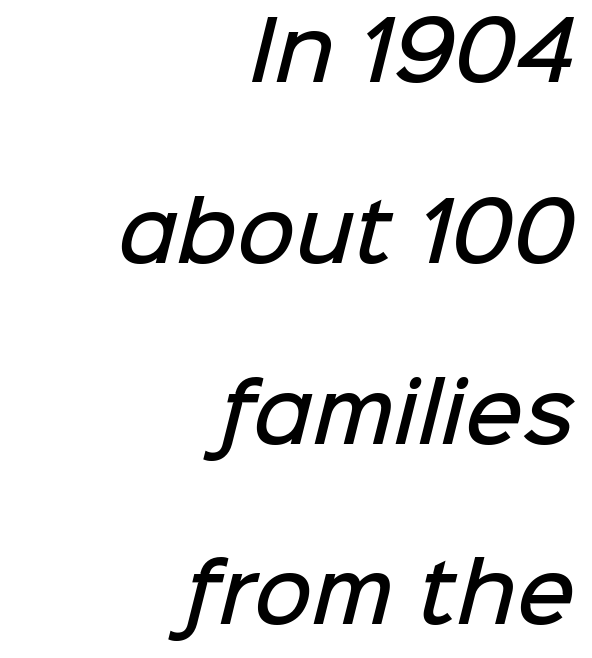
Note the varied advance widths — an 'i' is clearly narrower than an 'm'. Note: no serifs on the glyphs. Notice the strokes are somewhat thickened but not fully heavy: this is a semibold. Bare-footed words on every line. Right-aligned paragraph, ragged on the left. Students, observe: this is what heavily led, spacious text looks like.
